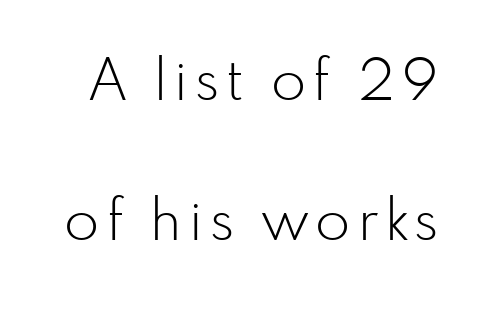
Q: Is the text bold? A: No.
Q: Is the text italic (slanted)? A: No, it is upright.
Q: Is the typeface a serif or a sans-serif typeface? A: Sans-serif.
Q: Is the text underlined? A: No.
Q: Is the spacing between lines tight, normal or loose? A: Loose.
Q: Width (condensed, normal, or wide)? A: Normal.
Q: Stroke contrast? A: Low.
Q: x-height? A: Small.
Q: Monospaced? A: No.
